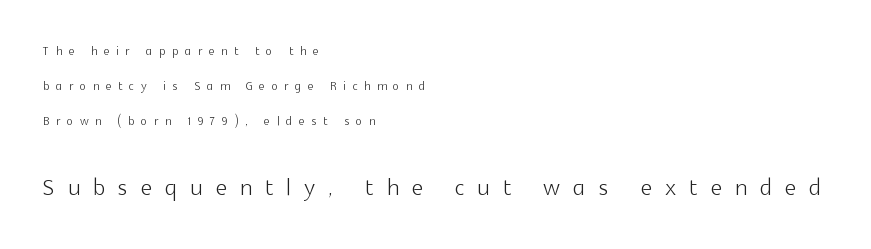
Q: Is the text bold? A: No.
Q: Is the text italic (slanted)? A: No, it is upright.
Q: Is the typeface a serif or a sans-serif typeface? A: Sans-serif.
Q: Is the text underlined? A: No.
Q: How is the paragraph aligned? A: Left-aligned.
Q: Is the spacing between letters normal or unusually wide? A: Unusually wide.
Q: Is the spacing between lines tight, normal or loose? A: Loose.
Q: Which block of text is set in a larger size, the first (top) or the second (bottom)? A: The second (bottom) one.
Q: Width (condensed, normal, or wide)? A: Normal.
Q: x-height? A: Medium.
Q: Monospaced? A: No.
